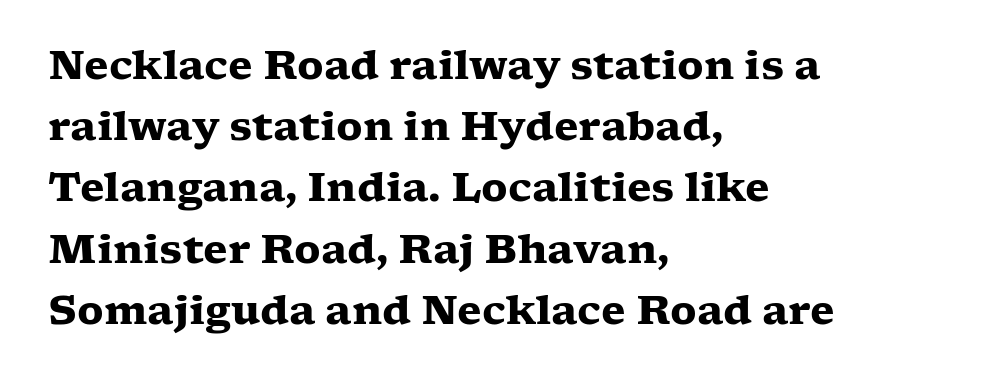
Is the block centered? No — it sits flush against the left margin. Posture: straight, roman, zero tilt. Are there feet on the stems? There are — it's a serif. On the weight axis this lands at bold, roughly 700.
